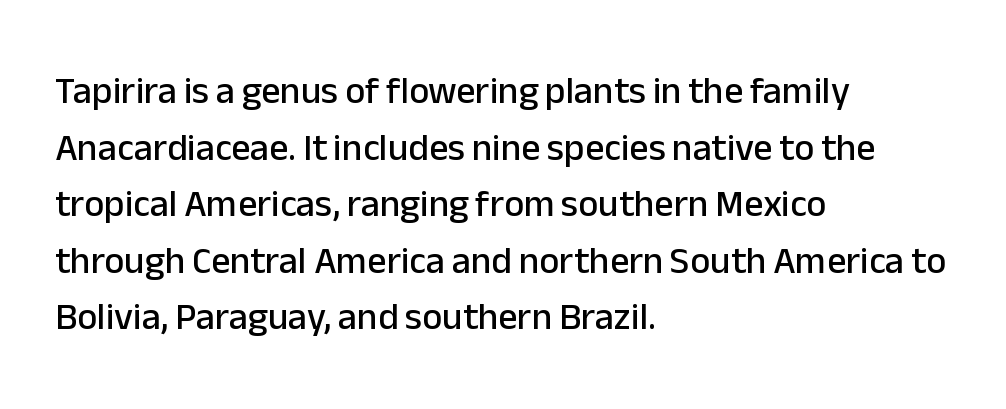
Inter-character spacing is left at the font's built-in metrics. The designer went with a sans here, leaving each stem footless. Is the block centered? No — it sits flush against the left margin. Italic: no, the glyphs are upright roman.
